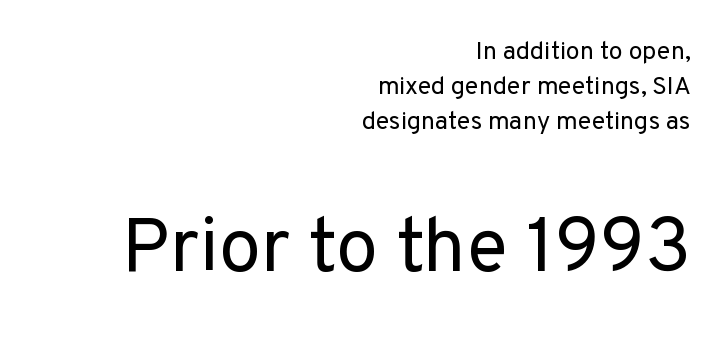
The image shows 76 px regular-weight sans-serif type, upright; set right-aligned, normal line spacing (1.41x), normal letter spacing, not underlined; the second (bottom) block is 3.04x larger; low stroke contrast and a medium x-height.
